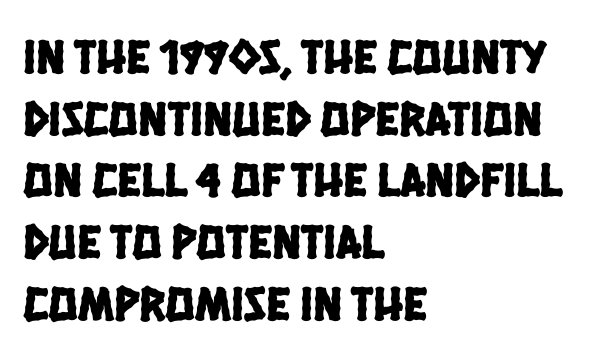
Q: Is the typeface a serif or a sans-serif typeface? A: Sans-serif.
Q: Is the text underlined? A: No.
Q: How is the paragraph aligned? A: Left-aligned.
Q: Is the spacing between letters normal or unusually wide? A: Normal.
Q: Is the spacing between lines tight, normal or loose? A: Normal.
Q: Width (condensed, normal, or wide)? A: Condensed.
Q: Stroke contrast? A: Low.
Q: x-height? A: Large.
Q: Monospaced? A: No.
